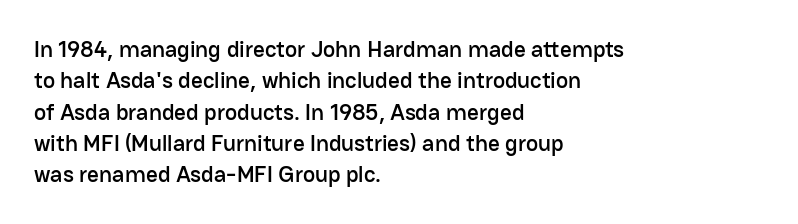
{"italic": "no", "underline": "no", "align": "left", "line_spacing": "normal", "line_spacing_ratio": 1.36, "letter_spacing": "normal", "letter_spacing_em": 0.0, "glyph_px": 23}
